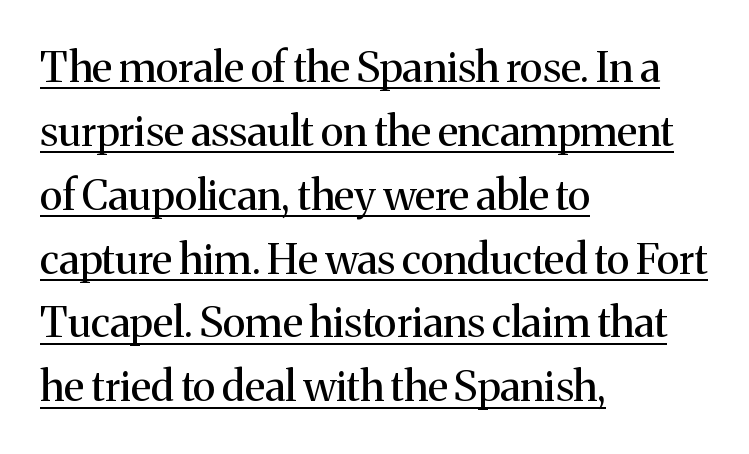
Q: Is the text bold? A: No.
Q: Is the text italic (slanted)? A: No, it is upright.
Q: Is the typeface a serif or a sans-serif typeface? A: Serif.
Q: Is the text underlined? A: Yes.
Q: How is the paragraph aligned? A: Left-aligned.
Q: Is the spacing between letters normal or unusually wide? A: Normal.
Q: Is the spacing between lines tight, normal or loose? A: Normal.
Q: Width (condensed, normal, or wide)? A: Normal.
Q: Stroke contrast? A: Medium.
Q: x-height? A: Medium.
Q: Monospaced? A: No.
